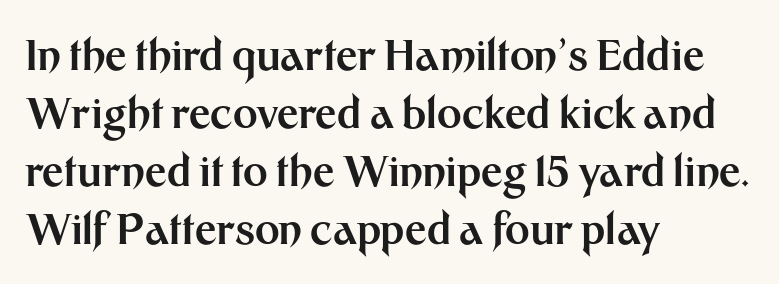
{"serif": "no", "italic": "no", "bold": "yes", "weight": "bold", "width": "normal", "stroke_contrast": "medium", "x_height": "medium", "monospaced": "no", "underline": "no", "align": "left", "line_spacing": "normal", "line_spacing_ratio": 1.38, "letter_spacing": "normal", "letter_spacing_em": 0.0, "glyph_px": 42}
